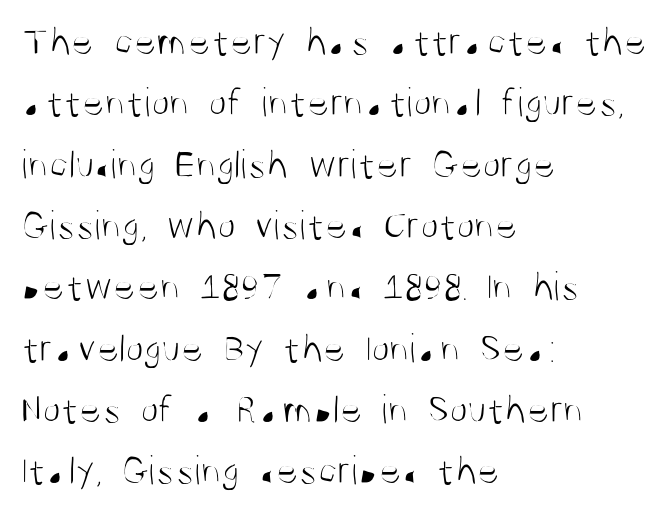
{"serif": "no", "italic": "no", "bold": "no", "weight": "light", "width": "condensed", "stroke_contrast": "medium", "x_height": "large", "monospaced": "no", "underline": "no", "align": "left", "line_spacing": "normal", "line_spacing_ratio": 1.46, "letter_spacing": "normal", "letter_spacing_em": 0.0, "glyph_px": 42}
